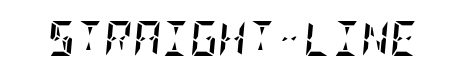
Italic? Definitely — the glyphs are oblique. Lines of text with bare space underneath. Chunky letters — that's bold for sure. Glyph-to-glyph distance matches everyday printed text.
